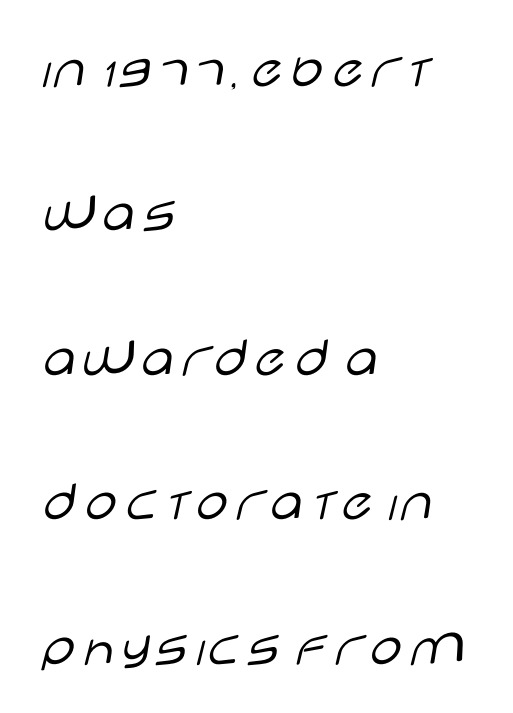
The face used here is proportionally spaced, like ordinary book or web type. The font family rendered here belongs to the sans-serif group. This rendering features lettering with no underline. Reading down the block, your eye returns to a fixed left position each line. A light-to-regular cut is what we see here.
